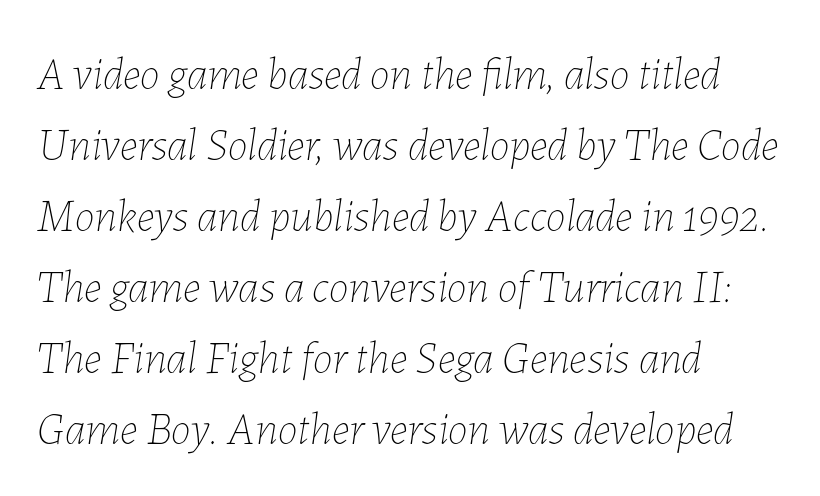
Q: Is the text bold? A: No.
Q: Is the text italic (slanted)? A: Yes, it leans right by about 7 degrees.
Q: Is the text underlined? A: No.
Q: How is the paragraph aligned? A: Left-aligned.
Q: Is the spacing between letters normal or unusually wide? A: Normal.
Q: Is the spacing between lines tight, normal or loose? A: Normal.
Q: Width (condensed, normal, or wide)? A: Normal.
Q: Stroke contrast? A: Low.
Q: x-height? A: Medium.
Q: Monospaced? A: No.
